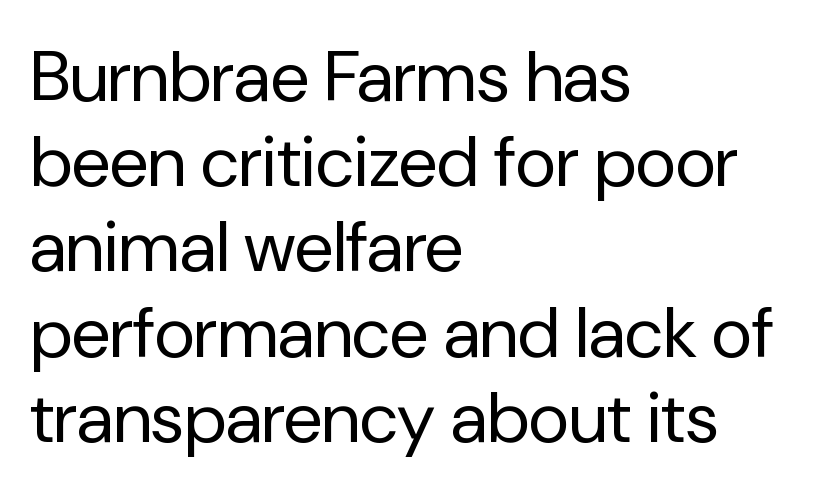
{"serif": "no", "italic": "no", "bold": "no", "weight": "regular", "width": "normal", "stroke_contrast": "low", "x_height": "medium", "monospaced": "no", "underline": "no", "align": "left", "line_spacing_ratio": 1.2, "letter_spacing": "normal", "letter_spacing_em": 0.0, "glyph_px": 71}
